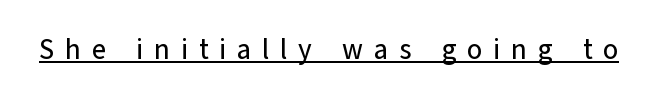
Ascenders rise straight up at ninety degrees. This rendering employs a face without finishing strokes, i.e., a sans-serif. The face used here is proportionally spaced, like ordinary book or web type. The passage shown has open, widely tracked lettering throughout. Decoration check: the copy is underlined.
